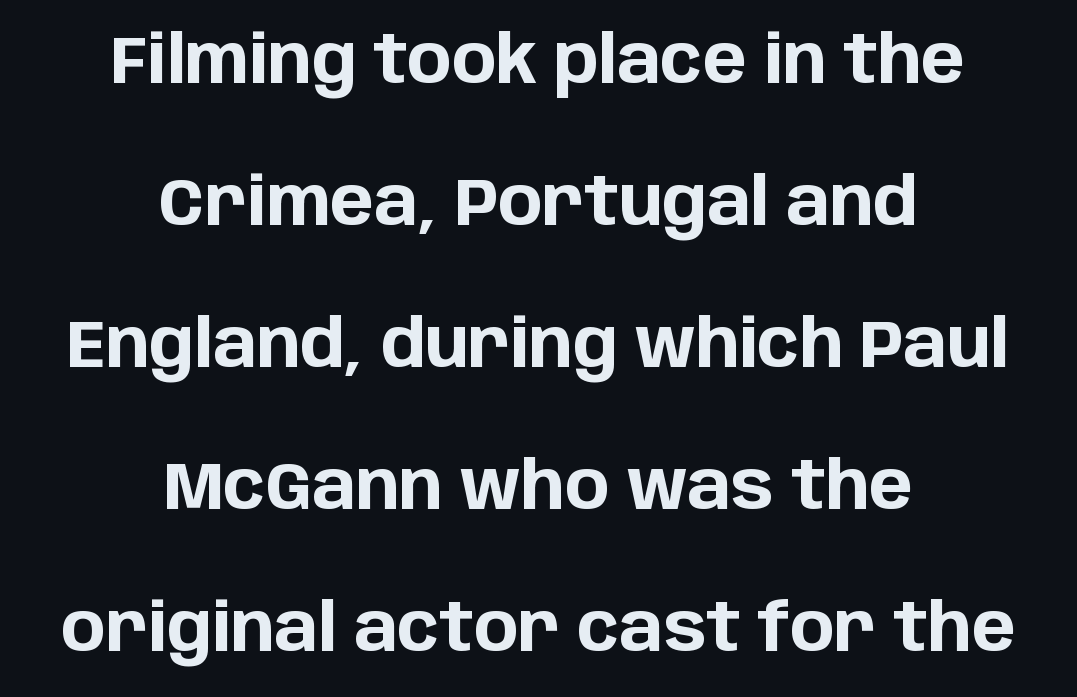
The image shows 66 px bold sans-serif type, upright; set centered, loose line spacing (2.15x), normal letter spacing, not underlined; low stroke contrast and a large x-height.
